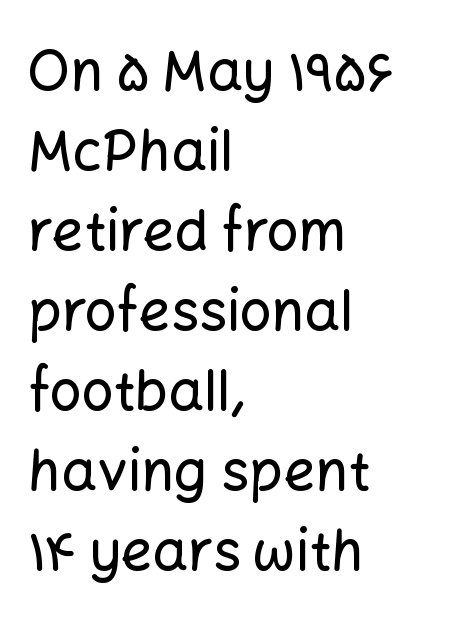
Q: Is the text italic (slanted)? A: No, it is upright.
Q: Is the typeface a serif or a sans-serif typeface? A: Sans-serif.
Q: Is the text underlined? A: No.
Q: How is the paragraph aligned? A: Left-aligned.
Q: Is the spacing between letters normal or unusually wide? A: Normal.
Q: Is the spacing between lines tight, normal or loose? A: Normal.
Q: Width (condensed, normal, or wide)? A: Normal.
Q: Stroke contrast? A: Low.
Q: x-height? A: Medium.
Q: Monospaced? A: No.
